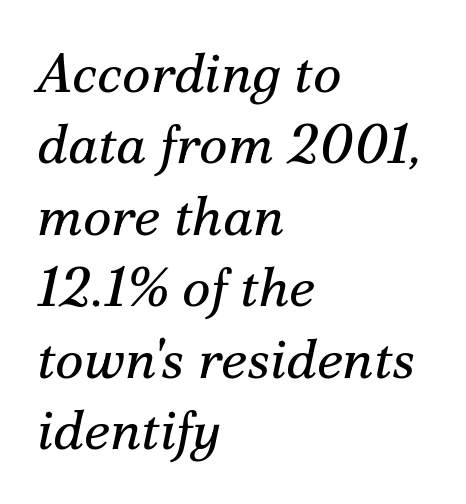
This sample has the flowing, uneven cadence of proportional lettering. The cut favours lightness, reaching ordinary text weight at its darkest. Reading down the column, the eye jumps a familiar distance to each next line. Type without underlining. The tracking reads as untouched default to a designer's eye. This sample uses an oblique cut, with every glyph tilted off the vertical.
